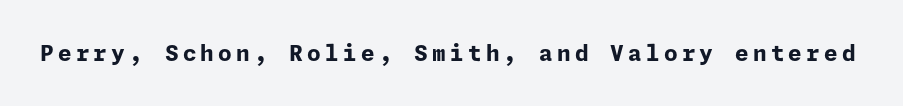
The image shows 22 px bold type, upright; set not underlined.
